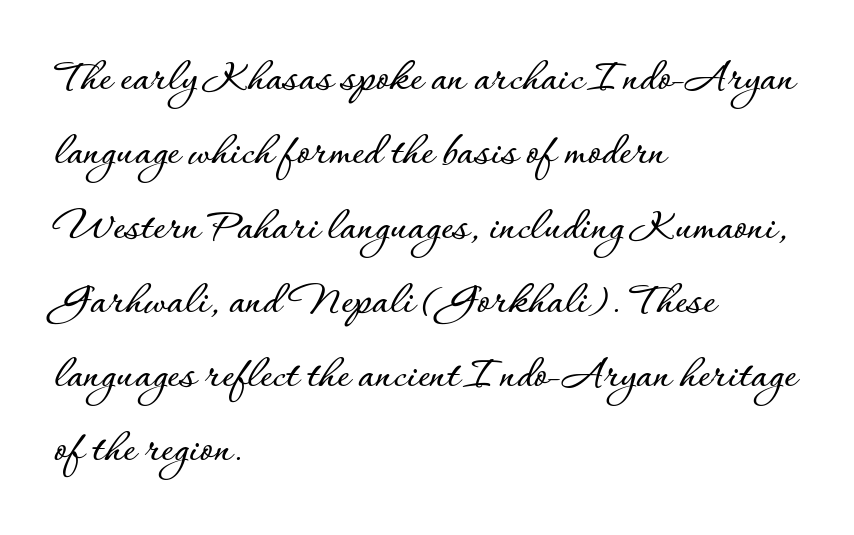
{"width": "normal", "stroke_contrast": "low", "x_height": "small", "monospaced": "no", "underline": "no", "align": "left", "line_spacing": "normal", "line_spacing_ratio": 1.58, "letter_spacing": "normal", "letter_spacing_em": 0.0, "glyph_px": 47}
